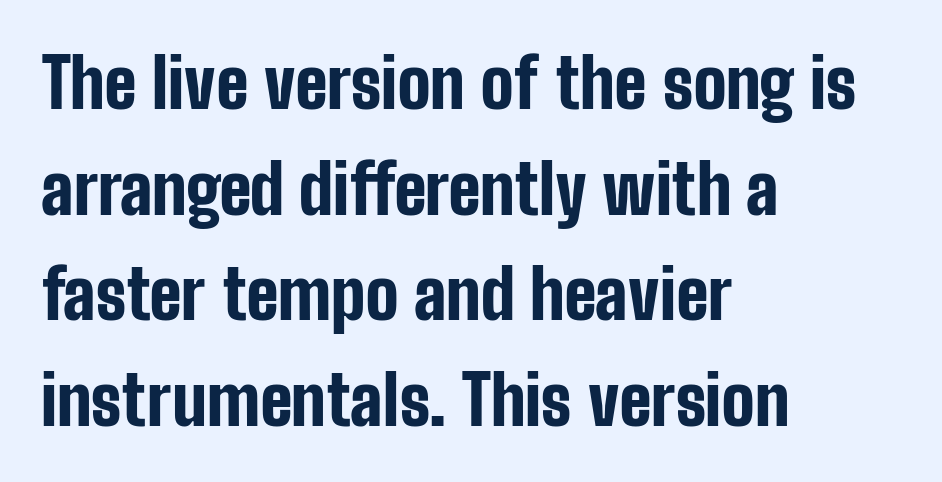
The image shows 69 px bold, condensed sans-serif type, upright; set left-aligned, normal line spacing (1.53x), normal letter spacing, not underlined; low stroke contrast and a medium x-height.
